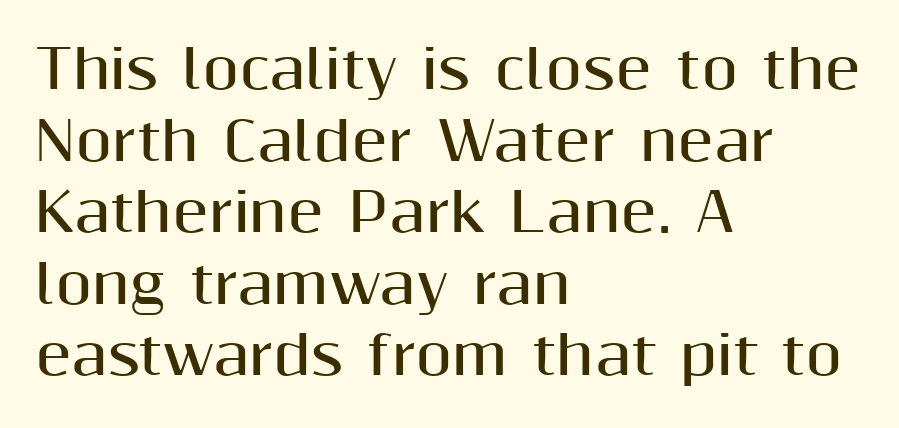
The image shows 53 px bold sans-serif type, upright; set left-aligned, normal line spacing (1.35x), normal letter spacing, not underlined; medium stroke contrast and a medium x-height.
